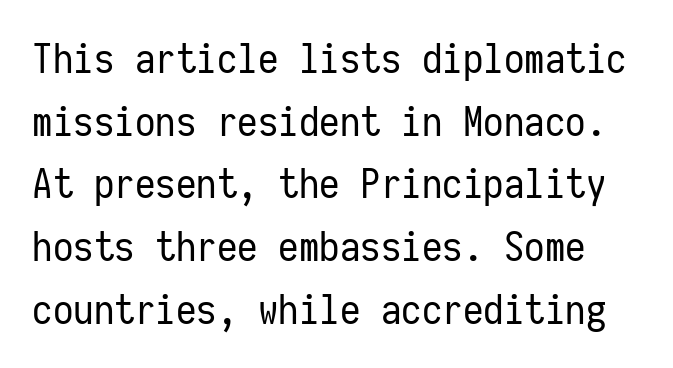
Nothing sits at the stroke ends, so this counts as sans-serif. Every character here occupies the same horizontal width, giving the sample a typewriter-like rhythm. Posture: upright roman. These lines sit exactly where default settings would place them. Is the letter spacing exaggerated? No — it looks like the ordinary default. Check the space under the baseline: it is left empty.
